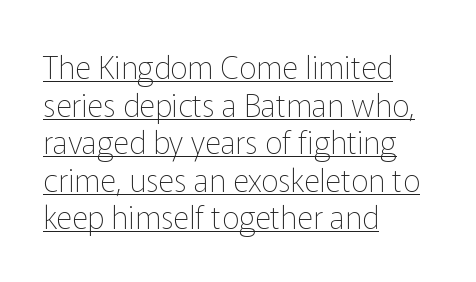
The image shows 31 px thin sans-serif type, upright; set left-aligned, line spacing 1.21x, normal letter spacing, underlined; low stroke contrast and a medium x-height.
